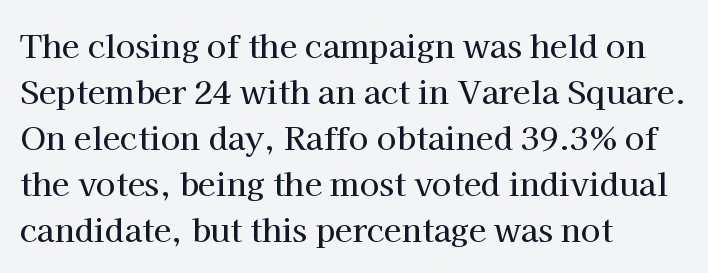
Q: Is the text italic (slanted)? A: No, it is upright.
Q: Is the typeface a serif or a sans-serif typeface? A: Serif.
Q: Is the text underlined? A: No.
Q: How is the paragraph aligned? A: Left-aligned.
Q: Is the spacing between letters normal or unusually wide? A: Normal.
Q: Is the spacing between lines tight, normal or loose? A: Normal.
Q: Width (condensed, normal, or wide)? A: Normal.
Q: Stroke contrast? A: High.
Q: x-height? A: Medium.
Q: Monospaced? A: No.
